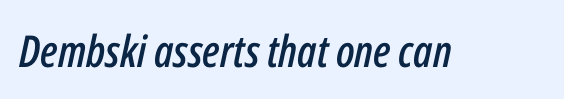
The image shows 44 px condensed type, italic (leaning right); set normal letter spacing, not underlined; low stroke contrast and a medium x-height.
